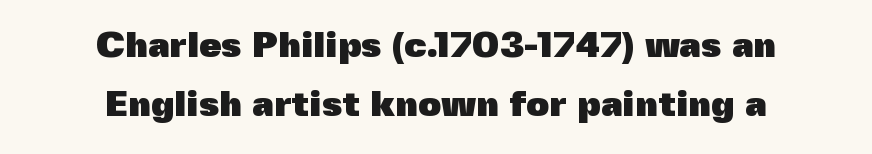
In terms of posture, this sample is upright. This sample uses plain, unmodified letter spacing. Descenders hang freely into open space. Pretty heavy lettering here — definitely bold.
